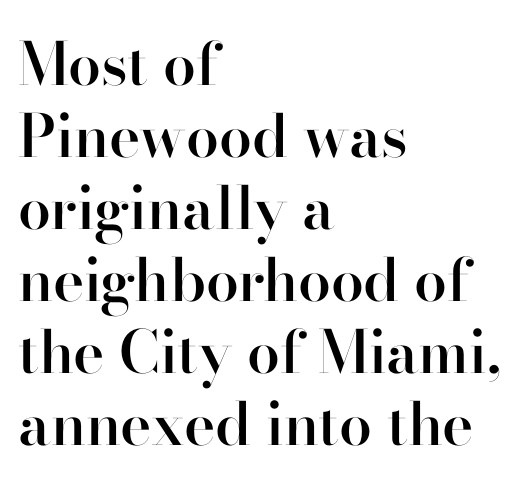
Q: Is the text bold? A: Semi-bold.
Q: Is the text italic (slanted)? A: No, it is upright.
Q: Is the typeface a serif or a sans-serif typeface? A: Serif.
Q: Is the text underlined? A: No.
Q: How is the paragraph aligned? A: Left-aligned.
Q: Is the spacing between letters normal or unusually wide? A: Normal.
Q: Width (condensed, normal, or wide)? A: Normal.
Q: Stroke contrast? A: High.
Q: x-height? A: Small.
Q: Monospaced? A: No.
